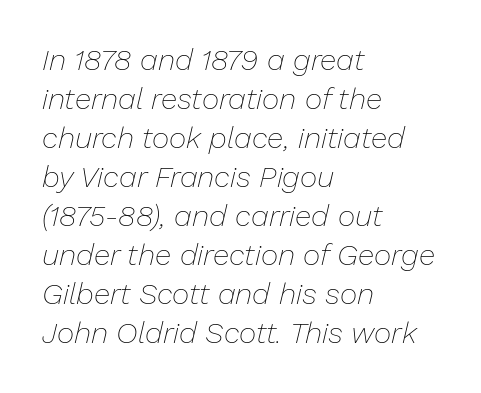
This reads as an unemphasized weight, regular at the heaviest. Is this a fixed-width face? No — the glyphs have proportional, varying widths. Check under the words: just untouched page. The typography opts for an oblique posture over an upright one. What's the leading like? Ordinary, nothing unusual.
